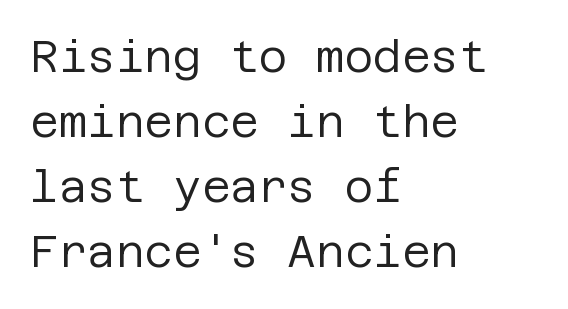
Q: Is the text bold? A: No.
Q: Is the text italic (slanted)? A: No, it is upright.
Q: Is the typeface a serif or a sans-serif typeface? A: Sans-serif.
Q: Is the text underlined? A: No.
Q: How is the paragraph aligned? A: Left-aligned.
Q: Is the spacing between letters normal or unusually wide? A: Normal.
Q: Is the spacing between lines tight, normal or loose? A: Normal.
Q: Width (condensed, normal, or wide)? A: Normal.
Q: Stroke contrast? A: Low.
Q: x-height? A: Large.
